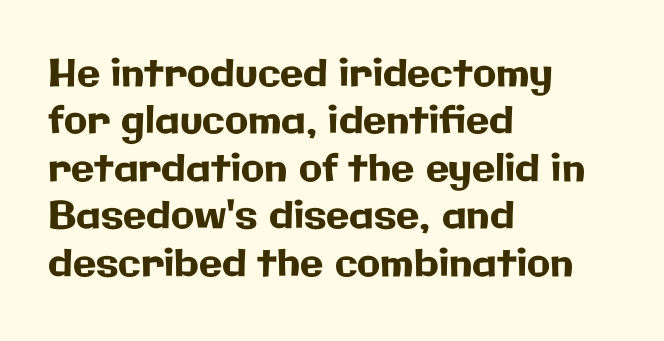
{"serif": "no", "italic": "no", "width": "normal", "stroke_contrast": "low", "x_height": "medium", "monospaced": "no", "underline": "no", "align": "left", "line_spacing": "normal", "line_spacing_ratio": 1.25, "letter_spacing": "normal", "letter_spacing_em": 0.0, "glyph_px": 38}
